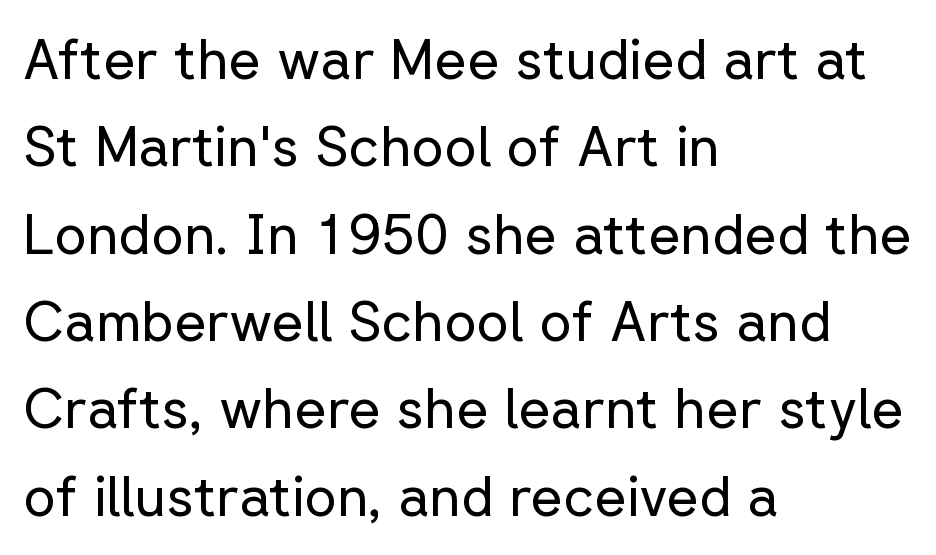
{"serif": "no", "italic": "no", "bold": "no", "weight": "regular", "width": "normal", "stroke_contrast": "low", "x_height": "medium", "monospaced": "no", "underline": "no", "align": "left", "line_spacing": "normal", "line_spacing_ratio": 1.56, "letter_spacing": "normal", "letter_spacing_em": 0.0, "glyph_px": 56}
